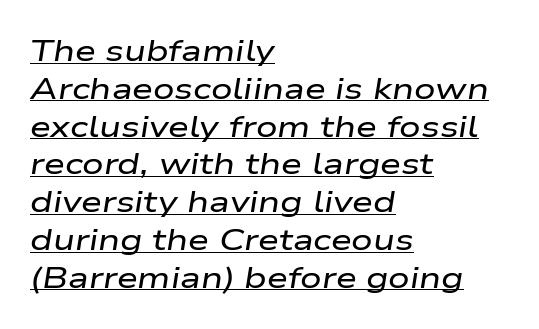
A rule runs beneath these lines of type. Characters follow at the spacing the type designer built in. Line beginnings align vertically; line endings do not. The passage shown stacks its lines at a standard gap.
